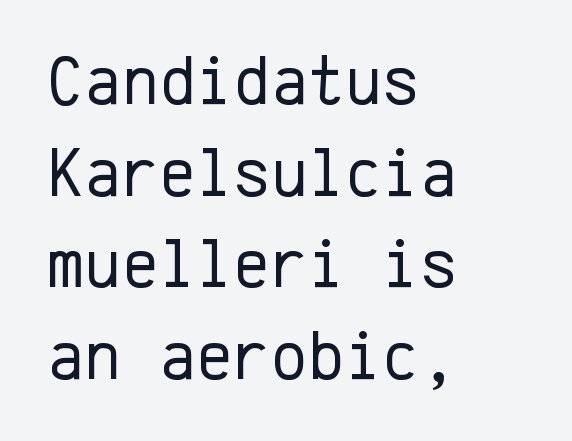
Q: Is the text bold? A: No.
Q: Is the text italic (slanted)? A: No, it is upright.
Q: Is the typeface a serif or a sans-serif typeface? A: Sans-serif.
Q: Is the text underlined? A: No.
Q: How is the paragraph aligned? A: Left-aligned.
Q: Is the spacing between letters normal or unusually wide? A: Normal.
Q: Is the spacing between lines tight, normal or loose? A: Normal.
Q: Width (condensed, normal, or wide)? A: Normal.
Q: Stroke contrast? A: Low.
Q: x-height? A: Medium.
Q: Monospaced? A: Yes.
